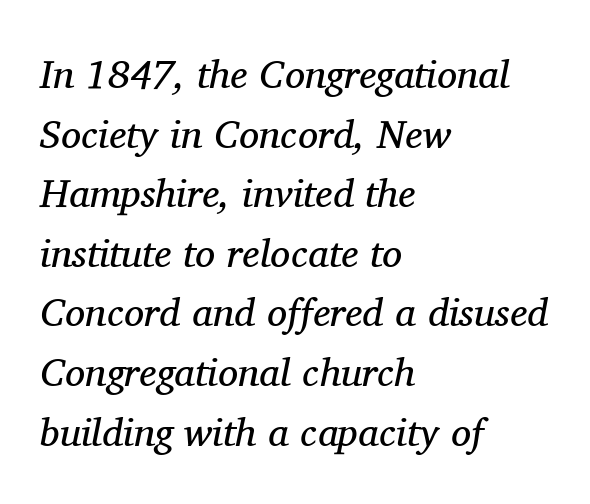
The image shows 40 px regular-weight serif type, italic (leaning right); set left-aligned, normal line spacing (1.49x), normal letter spacing, not underlined; medium stroke contrast and a medium x-height.
